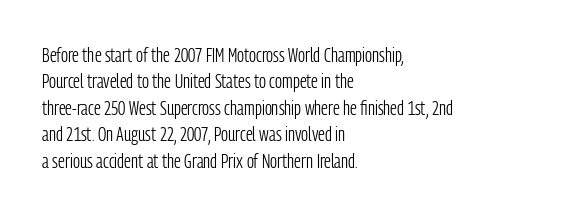
Characters remain perfectly vertical along every line. Rows of type keep a routine distance in the vertical direction. The face looks like a standard text weight, possibly lighter. Letter spacing: default. Each row of text sits above clean, open space.
